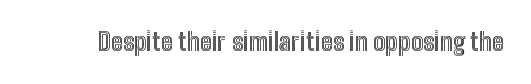
The image shows 24 px text type, upright; set normal letter spacing, not underlined.
